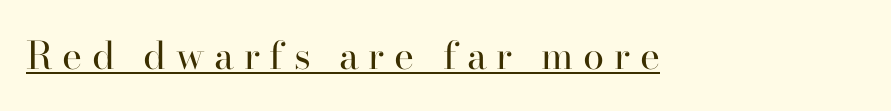
Q: Is the text bold? A: No.
Q: Is the text italic (slanted)? A: No, it is upright.
Q: Is the typeface a serif or a sans-serif typeface? A: Serif.
Q: Is the text underlined? A: Yes.
Q: Is the spacing between letters normal or unusually wide? A: Unusually wide.
Q: Width (condensed, normal, or wide)? A: Normal.
Q: Stroke contrast? A: High.
Q: x-height? A: Small.
Q: Monospaced? A: No.
